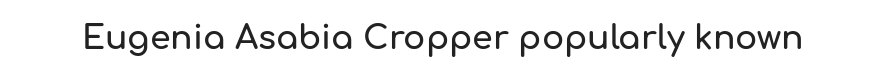
{"serif": "no", "italic": "no", "width": "normal", "stroke_contrast": "low", "x_height": "medium", "monospaced": "no", "underline": "no", "letter_spacing": "normal", "letter_spacing_em": 0.0, "glyph_px": 33}
